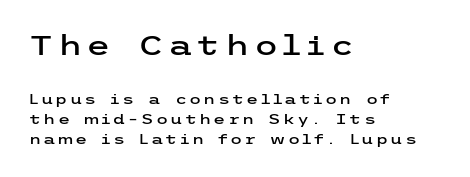
{"serif": "no", "italic": "no", "width": "wide", "stroke_contrast": "low", "x_height": "medium", "underline": "no", "align": "left", "line_spacing": "normal", "line_spacing_ratio": 1.42, "larger_block": "first", "size_ratio": 2.0, "glyph_px": 28}
